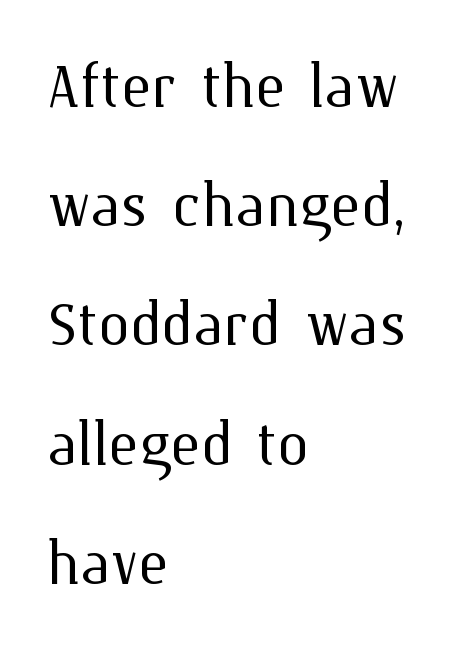
The image shows 80 px light type, upright; set left-aligned, normal line spacing (1.49x), normal letter spacing, not underlined; medium stroke contrast and a medium x-height.
